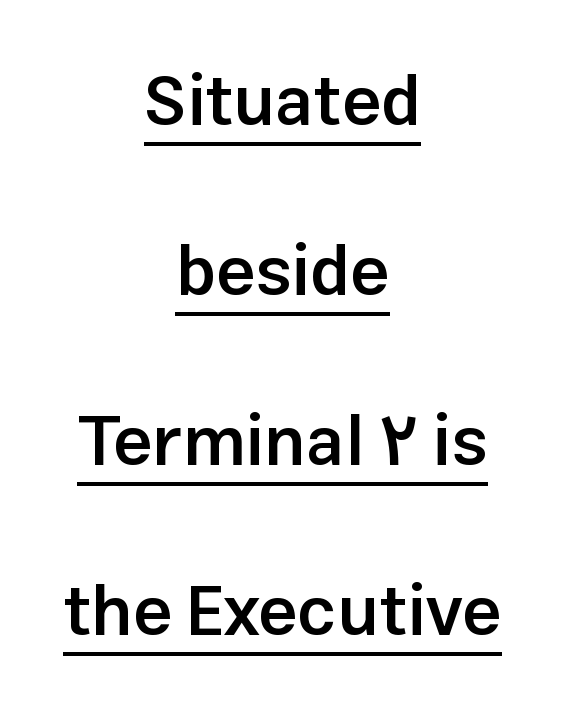
The image shows 70 px semibold sans-serif type, upright; set centered, loose line spacing (2.43x), normal letter spacing, underlined; low stroke contrast and a medium x-height.
